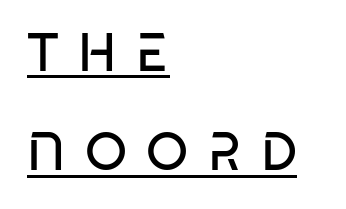
The image shows 54 px regular-weight, condensed sans-serif type, upright; set left-aligned, line spacing 1.84x, unusually wide letter spacing (+0.36 em), underlined; low stroke contrast and a large x-height.
